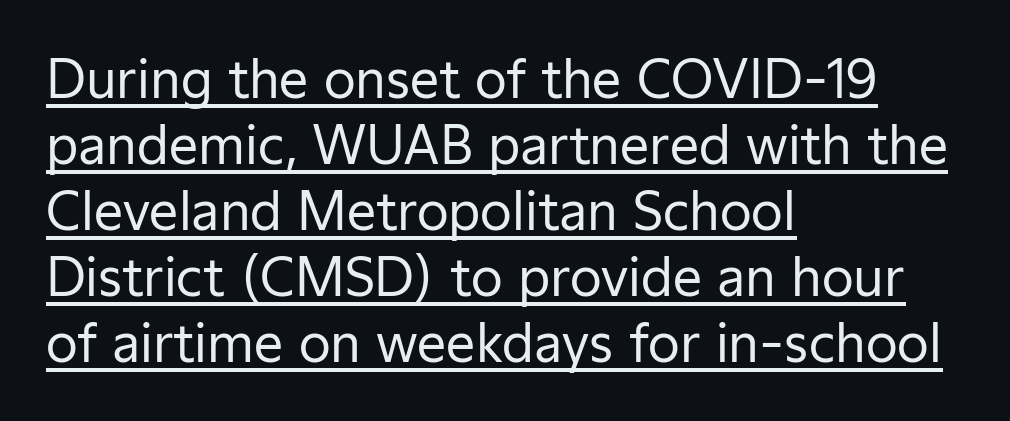
The image shows 52 px regular-weight sans-serif type, upright; set left-aligned, normal line spacing (1.27x), normal letter spacing, underlined; low stroke contrast and a medium x-height.
